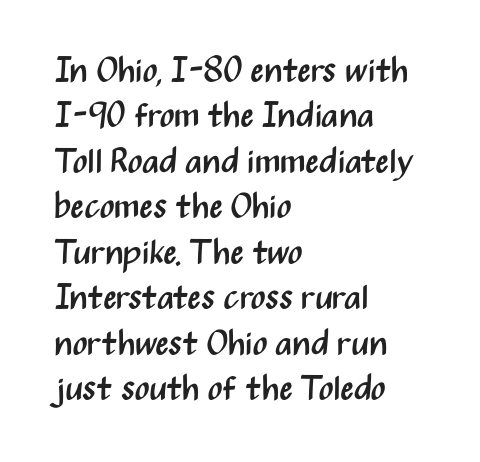
The image shows 35 px regular-weight, condensed sans-serif type, upright; set left-aligned, normal line spacing (1.3x), normal letter spacing, not underlined; medium stroke contrast and a medium x-height.
